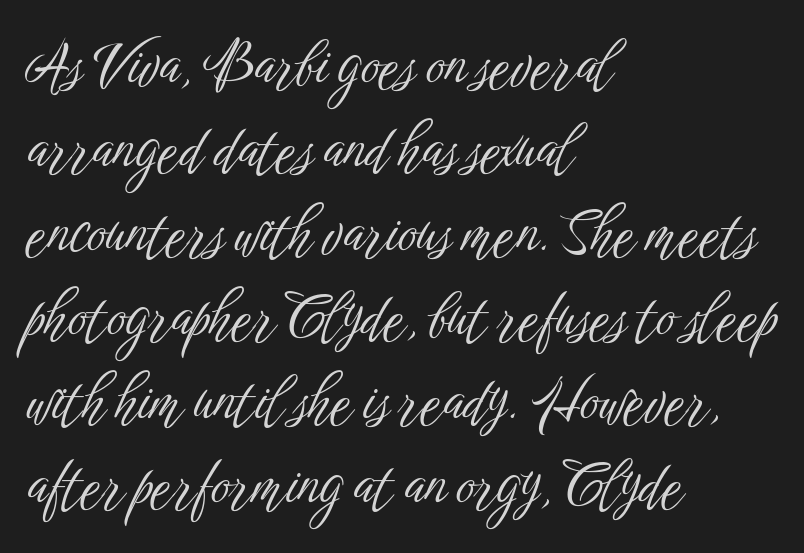
Q: Is the text bold? A: No.
Q: Is the text italic (slanted)? A: Yes.
Q: Is the typeface a serif or a sans-serif typeface? A: Sans-serif.
Q: Is the text underlined? A: No.
Q: How is the paragraph aligned? A: Left-aligned.
Q: Is the spacing between letters normal or unusually wide? A: Normal.
Q: Is the spacing between lines tight, normal or loose? A: Normal.
Q: Width (condensed, normal, or wide)? A: Condensed.
Q: Stroke contrast? A: Low.
Q: x-height? A: Medium.
Q: Monospaced? A: No.
